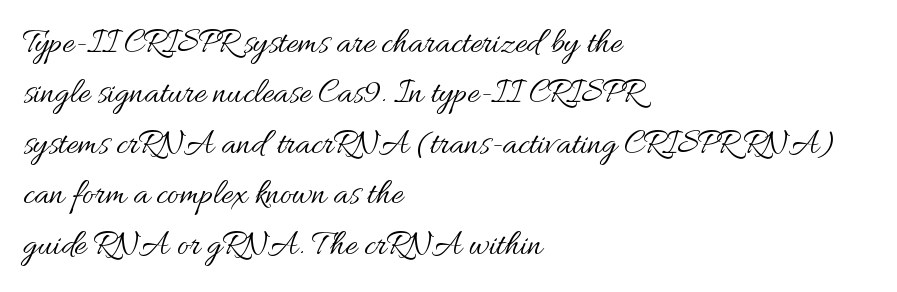
Q: Is the text bold? A: No.
Q: Is the text italic (slanted)? A: Yes.
Q: Is the text underlined? A: No.
Q: How is the paragraph aligned? A: Left-aligned.
Q: Is the spacing between letters normal or unusually wide? A: Normal.
Q: Is the spacing between lines tight, normal or loose? A: Normal.
Q: Width (condensed, normal, or wide)? A: Normal.
Q: Stroke contrast? A: Medium.
Q: x-height? A: Small.
Q: Monospaced? A: No.
